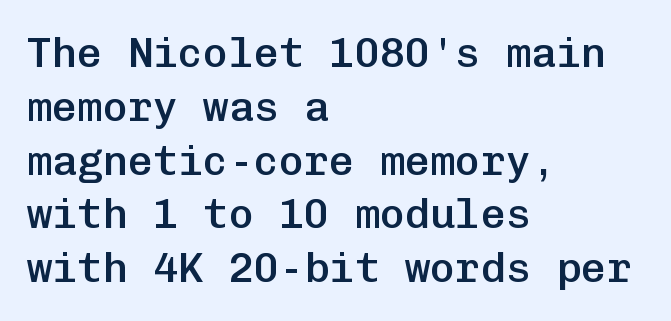
{"serif": "no", "italic": "no", "bold": "semi", "weight": "semibold", "width": "normal", "stroke_contrast": "low", "x_height": "medium", "monospaced": "yes", "underline": "no", "align": "left", "line_spacing": "normal", "line_spacing_ratio": 1.28, "letter_spacing": "normal", "letter_spacing_em": 0.0, "glyph_px": 42}
